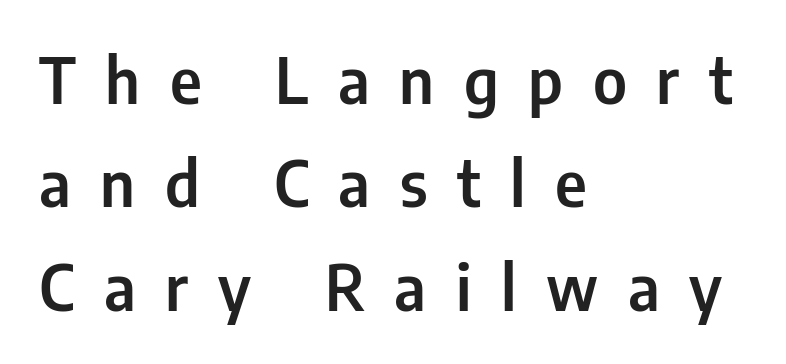
The image shows 63 px condensed sans-serif type, upright; set left-aligned, normal line spacing (1.64x), unusually wide letter spacing (+0.47 em), not underlined; low stroke contrast and a medium x-height.
